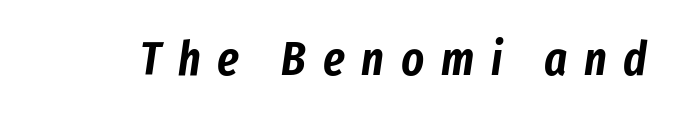
{"italic": "yes", "lean": "right", "slant_degrees": 8, "width": "condensed", "stroke_contrast": "low", "x_height": "medium", "monospaced": "no", "underline": "no", "letter_spacing": "wide", "letter_spacing_em": 0.35, "glyph_px": 48}
